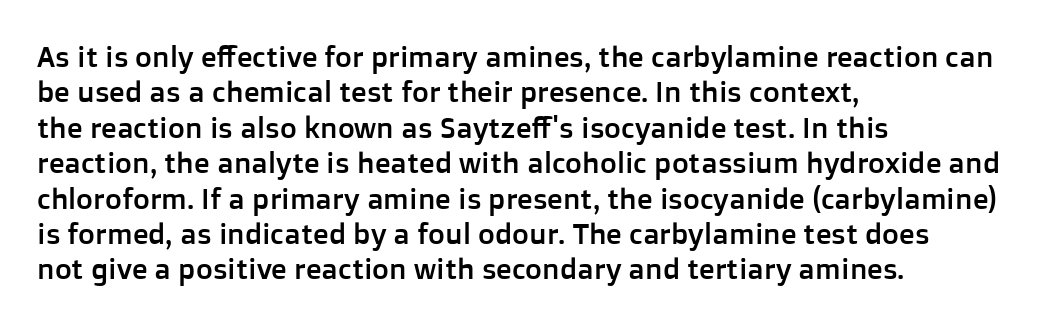
The image shows 29 px sans-serif type, upright; set left-aligned, line spacing 1.22x, normal letter spacing, not underlined; low stroke contrast and a medium x-height.
